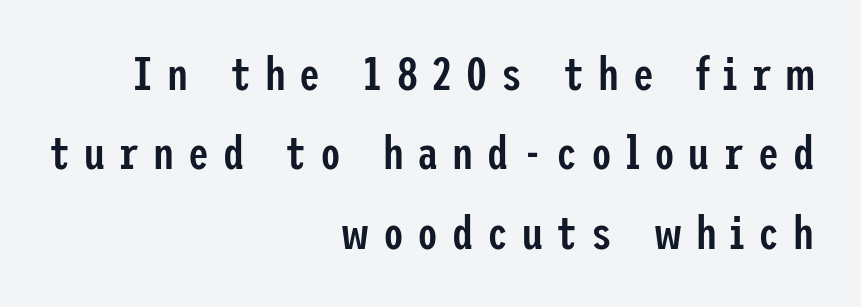
Q: Is the text bold? A: Semi-bold.
Q: Is the text italic (slanted)? A: No, it is upright.
Q: Is the typeface a serif or a sans-serif typeface? A: Sans-serif.
Q: Is the text underlined? A: No.
Q: How is the paragraph aligned? A: Right-aligned.
Q: Is the spacing between letters normal or unusually wide? A: Unusually wide.
Q: Is the spacing between lines tight, normal or loose? A: Normal.
Q: Width (condensed, normal, or wide)? A: Condensed.
Q: Stroke contrast? A: Low.
Q: x-height? A: Medium.
